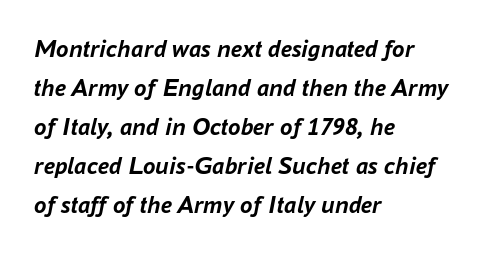
Q: Is the text bold? A: Yes.
Q: Is the text italic (slanted)? A: Yes, it leans right by about 16 degrees.
Q: Is the text underlined? A: No.
Q: How is the paragraph aligned? A: Left-aligned.
Q: Is the spacing between letters normal or unusually wide? A: Normal.
Q: Is the spacing between lines tight, normal or loose? A: Normal.
